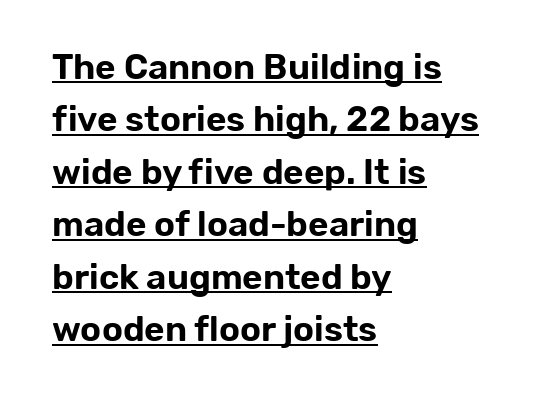
Q: Is the text italic (slanted)? A: No, it is upright.
Q: Is the typeface a serif or a sans-serif typeface? A: Sans-serif.
Q: Is the text underlined? A: Yes.
Q: How is the paragraph aligned? A: Left-aligned.
Q: Is the spacing between letters normal or unusually wide? A: Normal.
Q: Is the spacing between lines tight, normal or loose? A: Normal.
Q: Width (condensed, normal, or wide)? A: Normal.
Q: Stroke contrast? A: Low.
Q: x-height? A: Medium.
Q: Monospaced? A: No.
